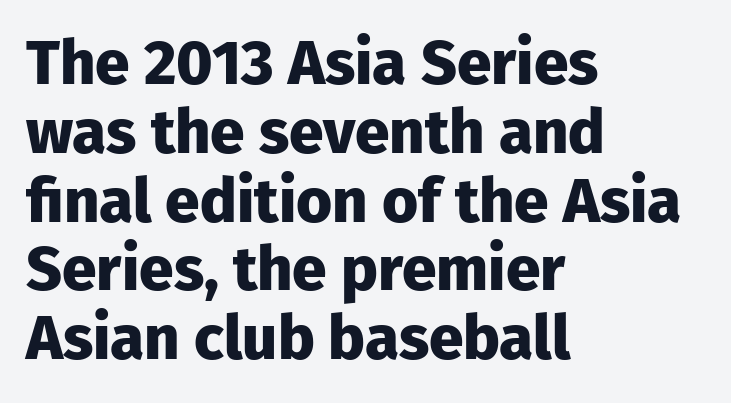
The image shows 62 px heavy sans-serif type, upright; set left-aligned, tight line spacing (1.11x), normal letter spacing, not underlined; low stroke contrast and a medium x-height.
